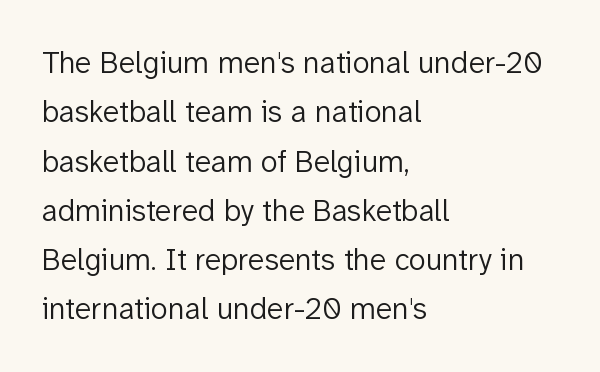
Tracking here is standard; glyphs follow each other at the usual distance. Unbolded letterforms with no extra heft. Serifs: no, the terminals of the letterforms are clean. Leading matches the norm, producing a regular column. This rendering uses left alignment, leaving the right contour irregular. Clear beneath every line of the passage.
